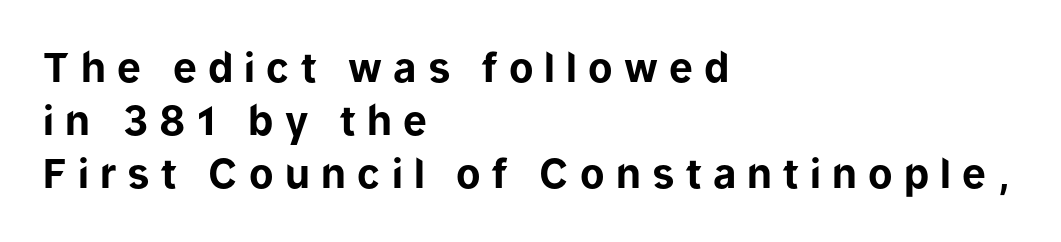
Are there feet on the stems? There aren't — it's a sans. Substantial extra tracking has been applied to these lines. Which margin do the lines hug? The left one — the right edge is uneven. If you drew a line through each stem, it would be perfectly vertical.
